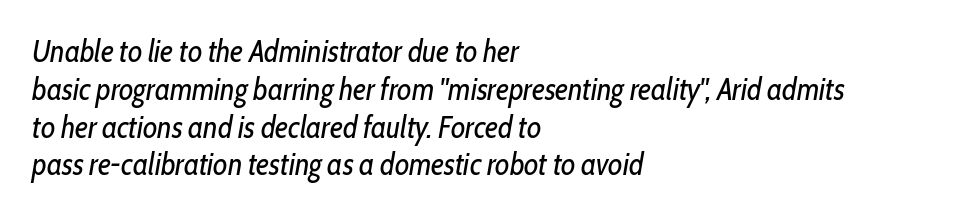
{"italic": "yes", "lean": "right", "slant_degrees": 10, "bold": "no", "weight": "regular", "width": "condensed", "stroke_contrast": "low", "x_height": "medium", "monospaced": "no", "underline": "no", "align": "left", "line_spacing_ratio": 1.22, "letter_spacing": "normal", "letter_spacing_em": 0.0, "glyph_px": 31}
